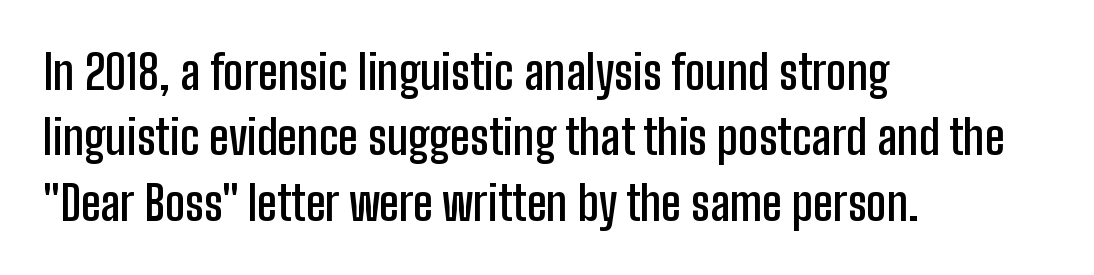
{"serif": "no", "italic": "no", "bold": "semi", "weight": "semibold", "width": "condensed", "stroke_contrast": "low", "x_height": "medium", "monospaced": "no", "underline": "no", "align": "left", "line_spacing": "normal", "line_spacing_ratio": 1.39, "letter_spacing": "normal", "letter_spacing_em": 0.0, "glyph_px": 47}
